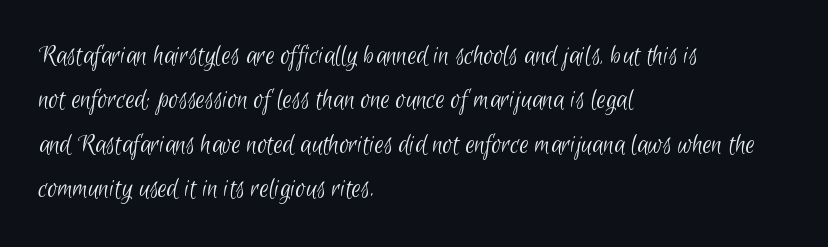
The image shows 29 px light, condensed sans-serif type; set left-aligned, normal line spacing (1.53x), normal letter spacing, not underlined; low stroke contrast and a small x-height.
